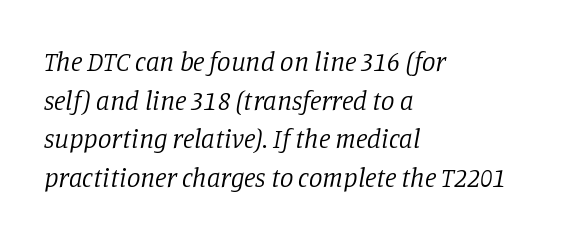
The strip under each line holds only bare page. The axis of the letterforms is tilted away from vertical. A normal amount of white space separates one row of letters from the next. Nothing heavy about these letters — not bold at all. How are the letters spaced? Ordinarily, with no added tracking. These lines stack with their left ends in a neat column.
